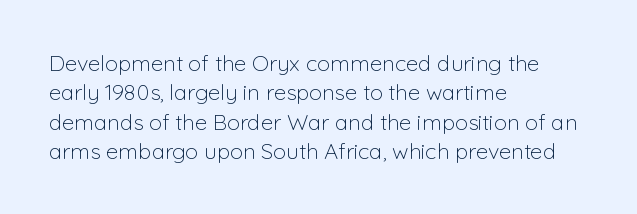
Q: Is the text bold? A: No.
Q: Is the text italic (slanted)? A: No, it is upright.
Q: Is the text underlined? A: No.
Q: How is the paragraph aligned? A: Left-aligned.
Q: Is the spacing between letters normal or unusually wide? A: Normal.
Q: Is the spacing between lines tight, normal or loose? A: Normal.
